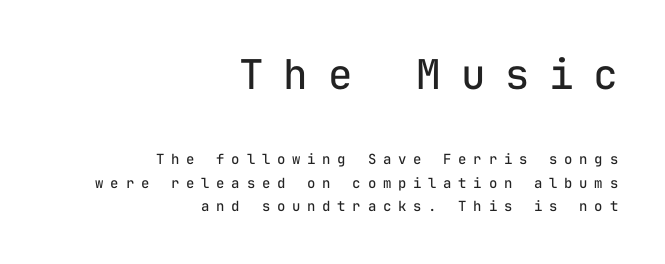
The image shows 41 px regular-weight sans-serif type, upright, monospaced; set right-aligned, normal line spacing (1.69x), unusually wide letter spacing (+0.48 em), not underlined; the first (top) block is 2.93x larger; low stroke contrast and a medium x-height.
